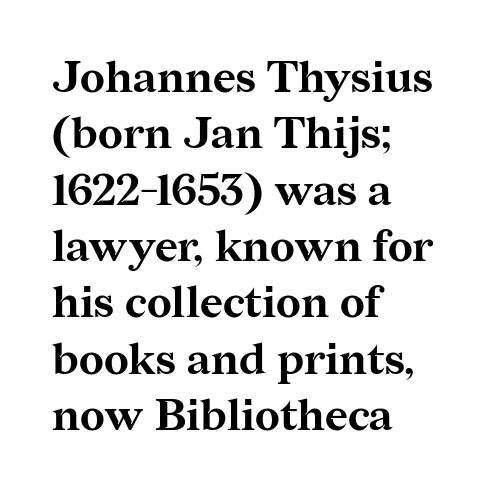
The lines in this sample share a left origin and differ only in where they stop. In terms of leading, this rendering sits right in the middle. Descenders are the only things crossing below the line. Weight check: bold — yes, fully. These lines were composed using upright roman letters. Stroke terminals: seriffed.
